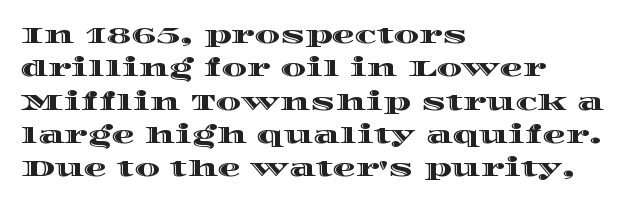
The rendering uses a moderate line-height, typical for paragraphs. These lines were composed using upright roman letters. The gaps between neighbouring characters are ordinary and unremarkable. Has an underline been added? It has not. Line starts are locked; line ends wander.
